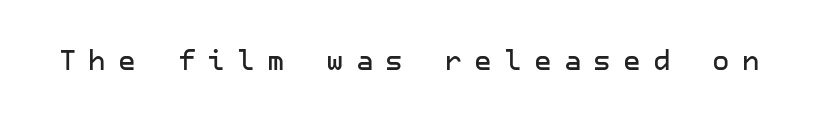
{"italic": "no", "underline": "no", "letter_spacing": "wide", "letter_spacing_em": 0.45, "glyph_px": 27}
